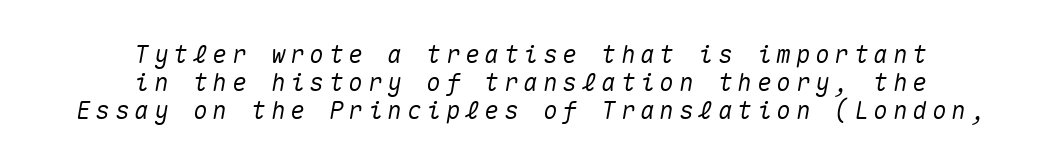
The image shows 24 px text type, italic (leaning right); set centered, line spacing 1.16x, unusually wide letter spacing (+0.21 em), not underlined.
